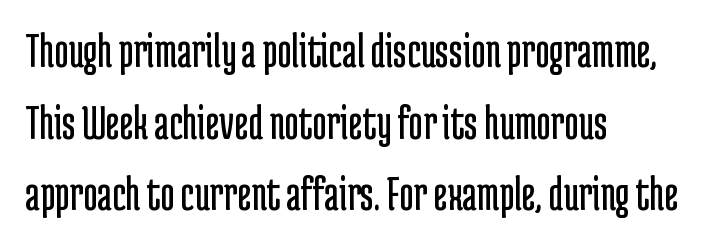
The image shows 49 px regular-weight, condensed sans-serif type, upright; set left-aligned, normal line spacing (1.46x), normal letter spacing, not underlined; low stroke contrast and a medium x-height.
